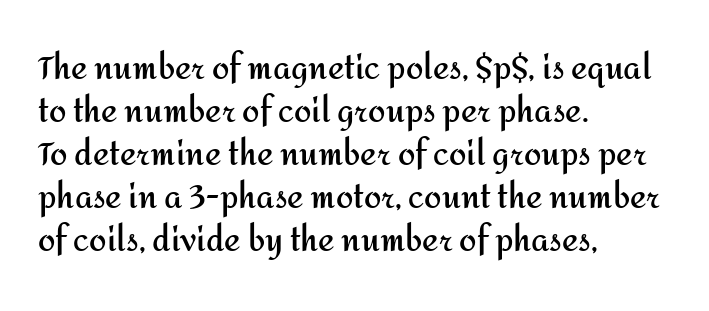
Q: Is the text bold? A: Yes.
Q: Is the text italic (slanted)? A: No, it is upright.
Q: Is the typeface a serif or a sans-serif typeface? A: Sans-serif.
Q: Is the text underlined? A: No.
Q: How is the paragraph aligned? A: Left-aligned.
Q: Is the spacing between letters normal or unusually wide? A: Normal.
Q: Is the spacing between lines tight, normal or loose? A: Normal.
Q: Width (condensed, normal, or wide)? A: Normal.
Q: Stroke contrast? A: Medium.
Q: x-height? A: Medium.
Q: Monospaced? A: No.
